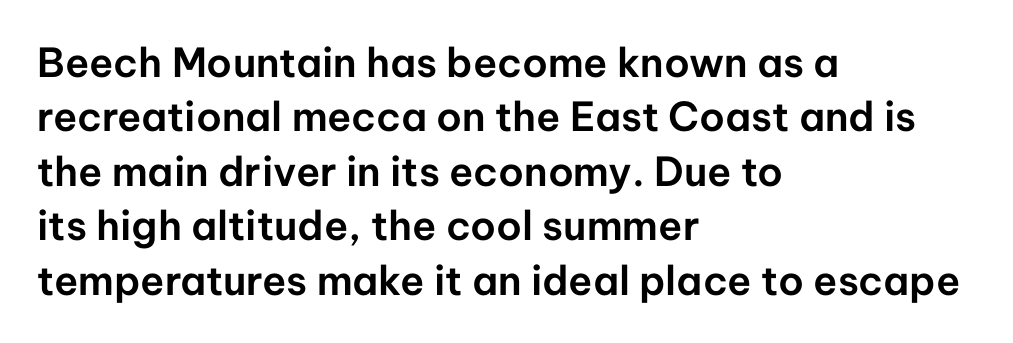
{"serif": "no", "italic": "no", "width": "normal", "stroke_contrast": "low", "x_height": "medium", "monospaced": "no", "underline": "no", "align": "left", "line_spacing": "normal", "line_spacing_ratio": 1.36, "letter_spacing": "normal", "letter_spacing_em": 0.0, "glyph_px": 40}
